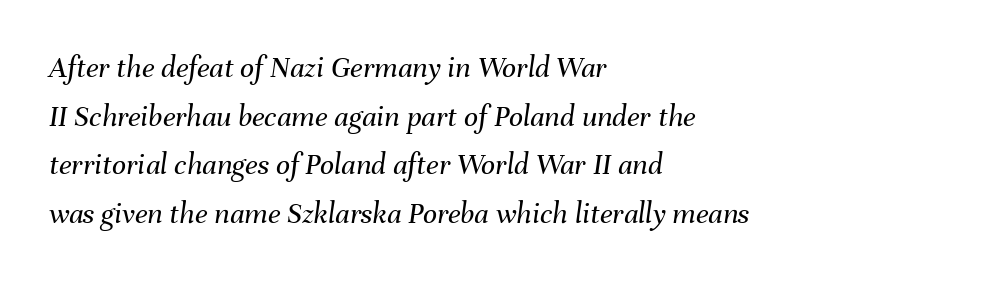
Notice how the stems are inclined rather than vertical — that's the hallmark of italics. The space directly below the letters is spotless. Line beginnings align vertically; line endings do not. Compared with typical paragraphs, the rows here are spaced about the same.
